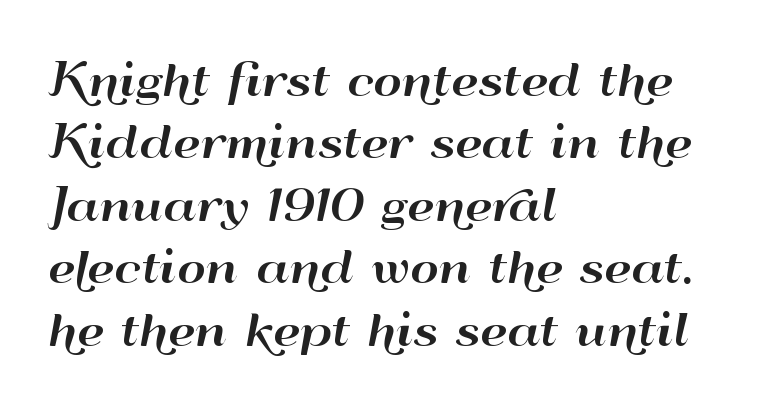
{"serif": "no", "width": "wide", "stroke_contrast": "high", "x_height": "small", "monospaced": "no", "underline": "no", "align": "left", "line_spacing": "normal", "line_spacing_ratio": 1.42, "letter_spacing": "normal", "letter_spacing_em": 0.0, "glyph_px": 44}
